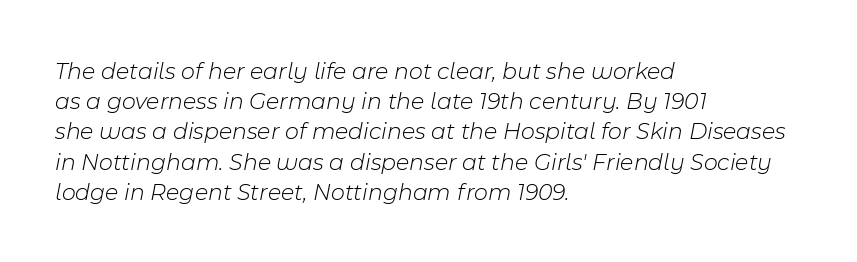
Spacing between characters is what you'd get straight out of the box. The strokes carry an ordinary text weight at most. Each line starts at the same left margin while the right side varies. No word sits above an underline.
